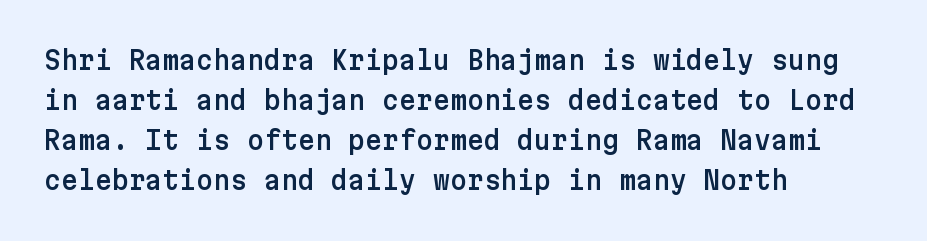
The image shows 26 px text type, upright; set left-aligned, normal line spacing (1.54x), normal letter spacing, not underlined.
